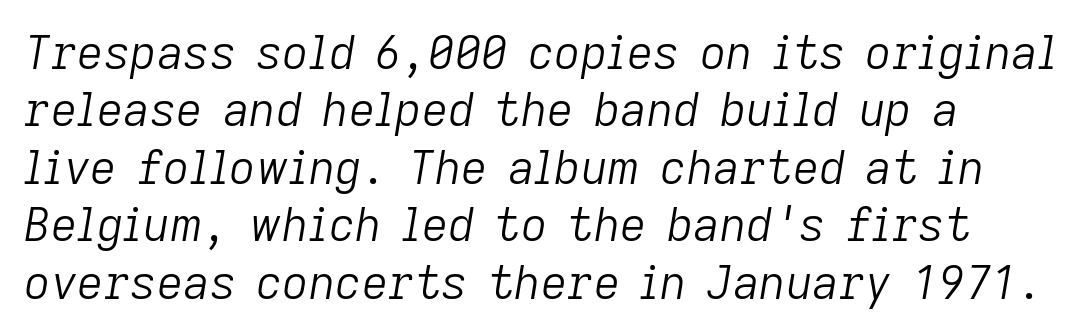
The image shows 46 px light type, italic (leaning right); set left-aligned, normal line spacing (1.25x), normal letter spacing, not underlined; low stroke contrast and a medium x-height.
